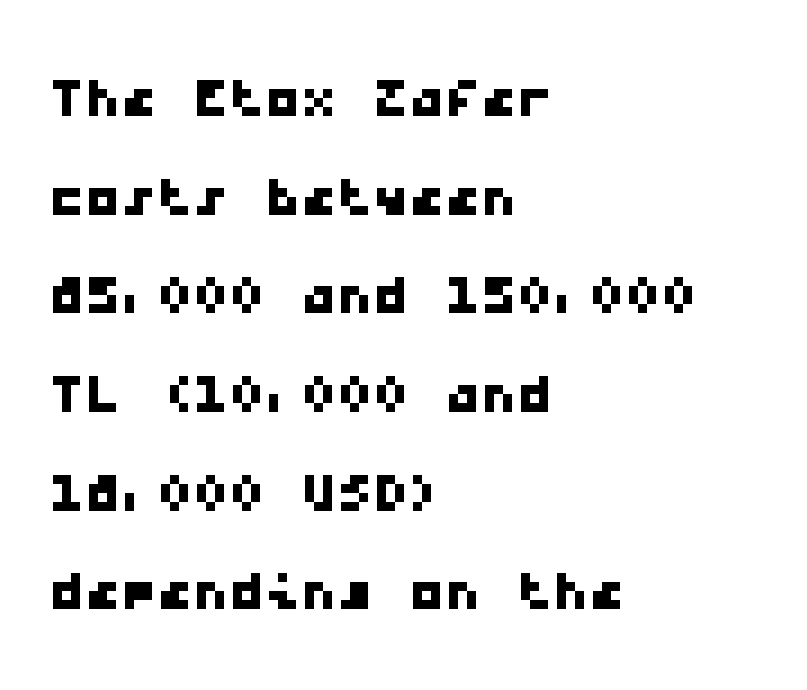
Typographically, this falls in the sans-serif category. These lines are set flush left with a ragged right edge. Compared with typical body copy, the letter spacing here is the same. Vertically, the passage feels balanced, rows spaced as you'd expect. Plain, unruled lines of type.
